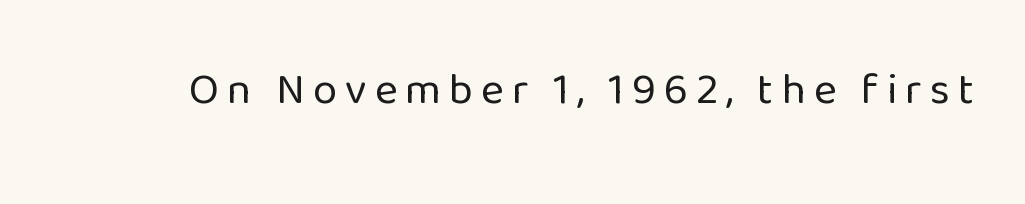
{"serif": "no", "italic": "no", "bold": "no", "weight": "regular", "width": "normal", "stroke_contrast": "low", "x_height": "medium", "monospaced": "no", "underline": "no", "glyph_px": 44}
